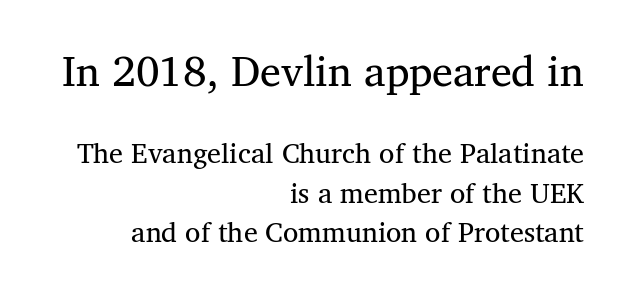
The block sitting higher on the canvas is the one with enlarged characters. Inter-character spacing is left at the font's built-in metrics. The letterforms sit at book weight or below. Proportional: the letters do not fall into vertical columns. These lines stack with their right ends in a neat column.
